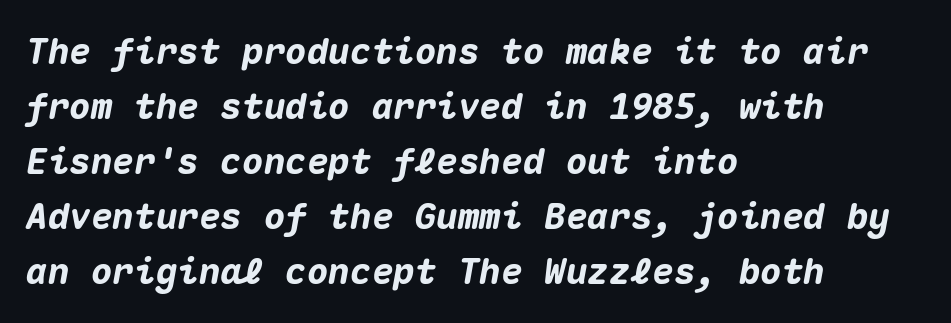
The image shows 36 px heavy type, italic (leaning right), monospaced; set left-aligned, normal line spacing (1.53x), normal letter spacing, not underlined; medium stroke contrast and a medium x-height.
